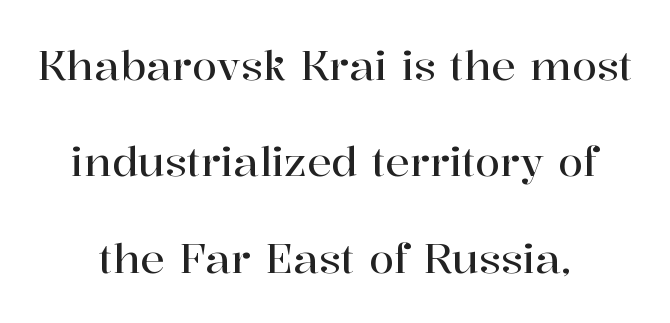
The image shows 41 px serif type, upright; set centered, loose line spacing (2.35x), normal letter spacing, not underlined; high stroke contrast and a medium x-height.
